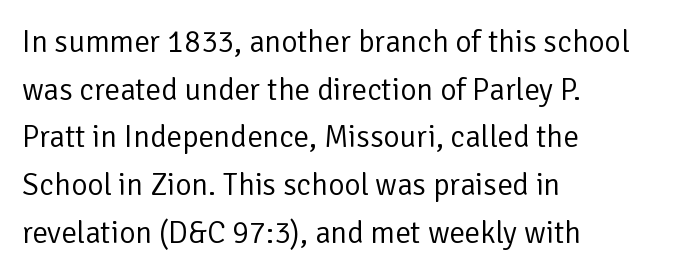
Q: Is the text bold? A: No.
Q: Is the text italic (slanted)? A: No, it is upright.
Q: Is the typeface a serif or a sans-serif typeface? A: Sans-serif.
Q: Is the text underlined? A: No.
Q: How is the paragraph aligned? A: Left-aligned.
Q: Is the spacing between letters normal or unusually wide? A: Normal.
Q: Is the spacing between lines tight, normal or loose? A: Normal.
Q: Width (condensed, normal, or wide)? A: Normal.
Q: Stroke contrast? A: Low.
Q: x-height? A: Medium.
Q: Monospaced? A: No.
